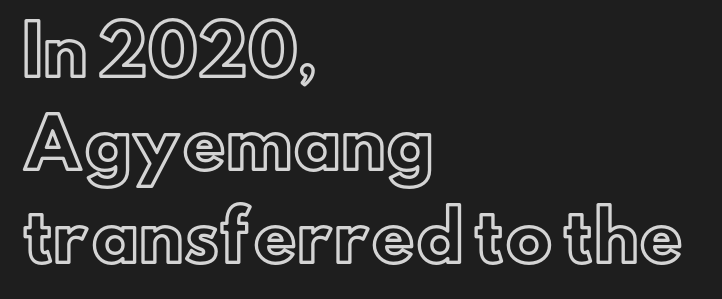
Regular leading. The face used here is rendered with its standard letterfit. Varying glyph widths throughout — classic text-font behaviour. Visually the block forms a straight wall on the left and a jagged coastline on the right. Upright lettering throughout.
